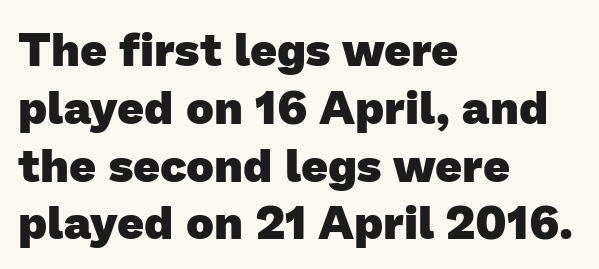
The image shows 47 px heavy sans-serif type; set left-aligned, line spacing 1.23x, normal letter spacing, not underlined; low stroke contrast and a medium x-height.
